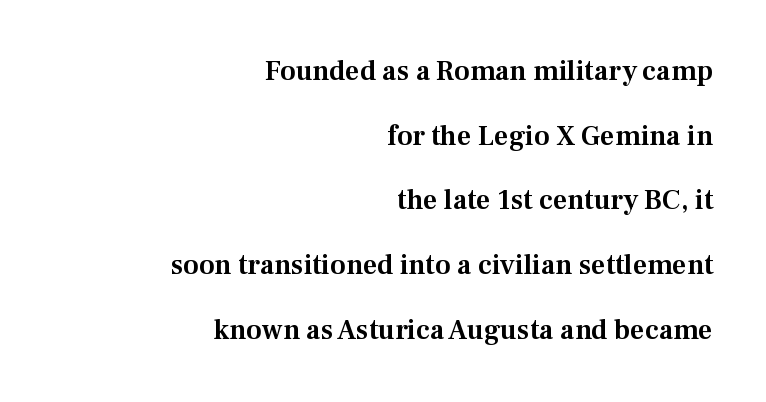
Q: Is the text italic (slanted)? A: No, it is upright.
Q: Is the typeface a serif or a sans-serif typeface? A: Serif.
Q: Is the text underlined? A: No.
Q: How is the paragraph aligned? A: Right-aligned.
Q: Is the spacing between letters normal or unusually wide? A: Normal.
Q: Is the spacing between lines tight, normal or loose? A: Loose.
Q: Width (condensed, normal, or wide)? A: Normal.
Q: Stroke contrast? A: Medium.
Q: x-height? A: Medium.
Q: Monospaced? A: No.
